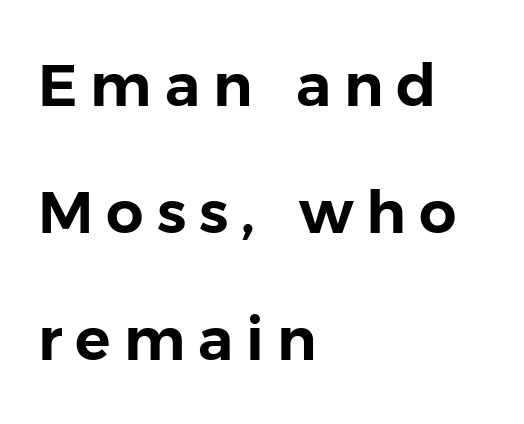
{"serif": "no", "italic": "no", "width": "normal", "stroke_contrast": "low", "x_height": "medium", "monospaced": "no", "underline": "no", "align": "left", "line_spacing": "loose", "line_spacing_ratio": 2.15, "letter_spacing": "wide", "letter_spacing_em": 0.22, "glyph_px": 59}
